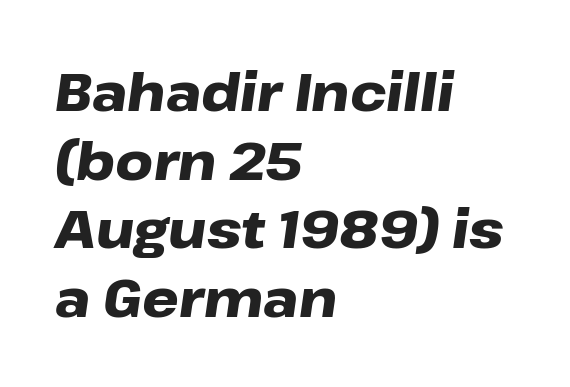
Q: Is the text bold? A: Yes.
Q: Is the text italic (slanted)? A: Yes, it leans right by about 8 degrees.
Q: Is the text underlined? A: No.
Q: How is the paragraph aligned? A: Left-aligned.
Q: Is the spacing between letters normal or unusually wide? A: Normal.
Q: Is the spacing between lines tight, normal or loose? A: Normal.
Q: Width (condensed, normal, or wide)? A: Wide.
Q: Stroke contrast? A: Low.
Q: x-height? A: Medium.
Q: Monospaced? A: No.
